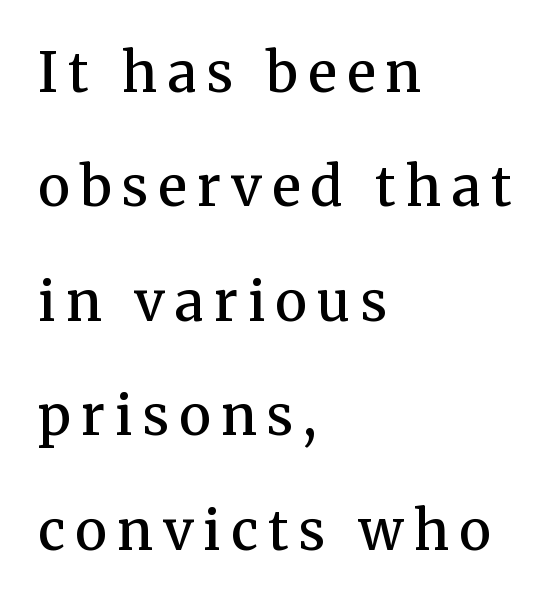
The rendering anchors every line to the left-hand side. Vertically, the passage feels expansive, rows floating well apart. Small tapered or slab feet sit at the stroke ends, so this counts as serif. Slightly chunky letters — semibold, I'd say, not full bold.
